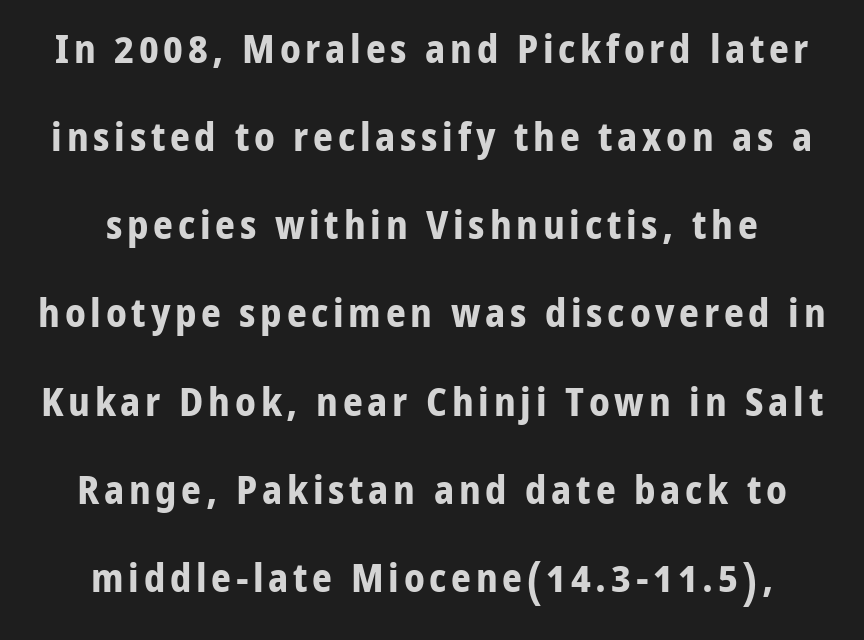
Spacing verdict: proportional, widths tailored to each character. Nope, no serifs anywhere on these letters. You could fit nearly another row in the gap between these rows. Weight: bold.
